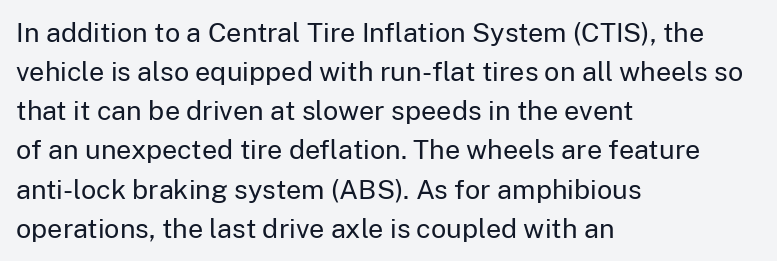
Default kerning and tracking; the words read as compact shapes. No heavy texture on the line: the type isn't bold. A roman cut, with each character standing at attention. Notice how the passage keeps a crisp vertical edge on the left only. Bare-footed words on every line.
